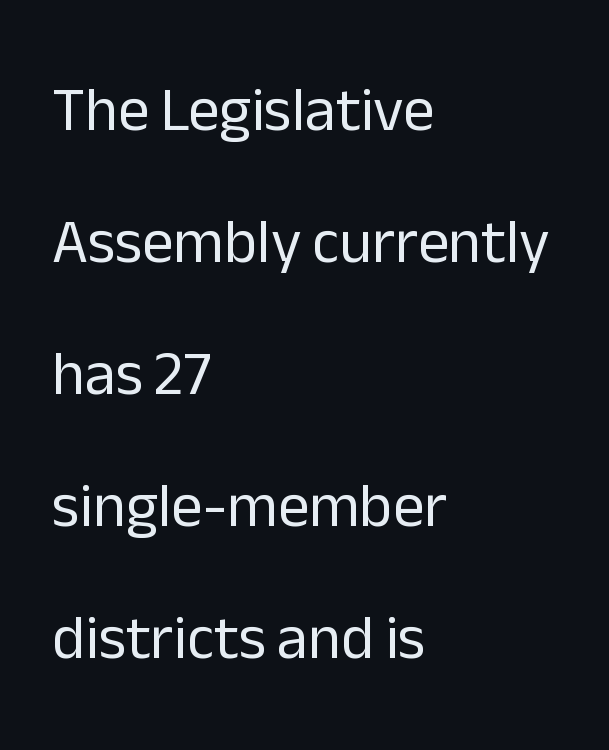
{"serif": "no", "italic": "no", "bold": "no", "weight": "regular", "width": "normal", "stroke_contrast": "low", "x_height": "medium", "monospaced": "no", "underline": "no", "align": "left", "line_spacing": "loose", "line_spacing_ratio": 2.13, "letter_spacing": "normal", "letter_spacing_em": 0.0, "glyph_px": 62}
